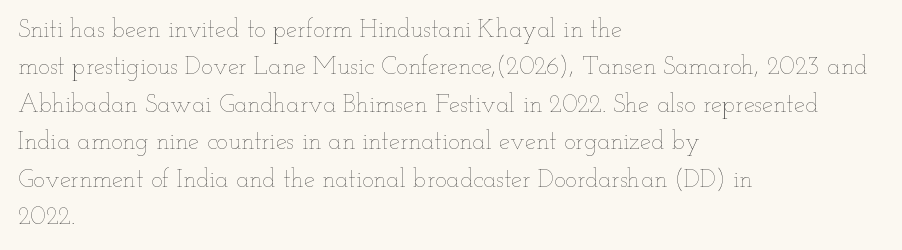
{"italic": "no", "bold": "no", "underline": "no", "align": "left", "line_spacing": "normal", "line_spacing_ratio": 1.5, "letter_spacing": "normal", "letter_spacing_em": 0.0, "glyph_px": 25}
